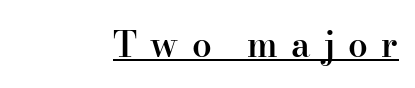
Q: Is the text bold? A: Semi-bold.
Q: Is the text italic (slanted)? A: No, it is upright.
Q: Is the typeface a serif or a sans-serif typeface? A: Serif.
Q: Is the text underlined? A: Yes.
Q: How is the paragraph aligned? A: Right-aligned.
Q: Is the spacing between letters normal or unusually wide? A: Unusually wide.
Q: Width (condensed, normal, or wide)? A: Normal.
Q: Stroke contrast? A: High.
Q: x-height? A: Small.
Q: Monospaced? A: No.
